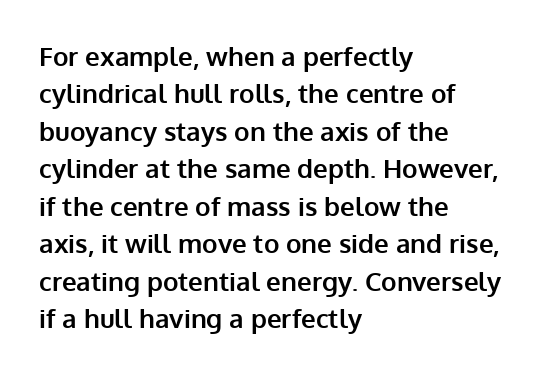
When letters stand straight like this, we call the style roman or upright. A clean baseline with only descenders dipping below it. Horizontally, the lines are justified to the leading edge only. Is there much room between lines? A standard amount, neither cramped nor airy.
